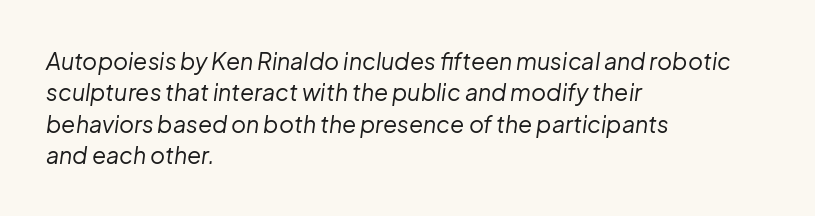
{"italic": "yes", "lean": "right", "slant_degrees": 8, "bold": "no", "underline": "no", "align": "left", "line_spacing": "normal", "line_spacing_ratio": 1.36, "letter_spacing": "normal", "letter_spacing_em": 0.0, "glyph_px": 23}
